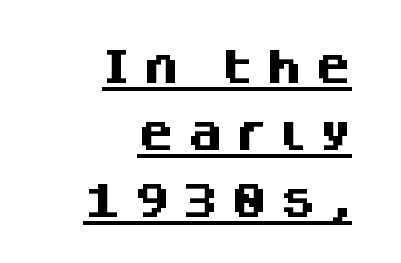
{"serif": "no", "italic": "no", "bold": "yes", "weight": "heavy", "width": "normal", "stroke_contrast": "medium", "x_height": "large", "monospaced": "no", "underline": "yes", "align": "right", "line_spacing_ratio": 1.81, "letter_spacing": "wide", "letter_spacing_em": 0.32, "glyph_px": 37}
